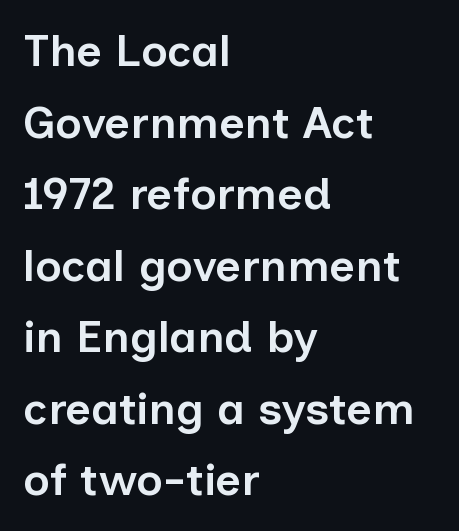
Q: Is the text bold? A: Semi-bold.
Q: Is the text italic (slanted)? A: No, it is upright.
Q: Is the typeface a serif or a sans-serif typeface? A: Sans-serif.
Q: Is the text underlined? A: No.
Q: How is the paragraph aligned? A: Left-aligned.
Q: Is the spacing between letters normal or unusually wide? A: Normal.
Q: Is the spacing between lines tight, normal or loose? A: Normal.
Q: Width (condensed, normal, or wide)? A: Normal.
Q: Stroke contrast? A: Low.
Q: x-height? A: Medium.
Q: Monospaced? A: No.
